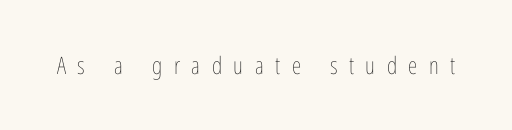
{"italic": "no", "bold": "no", "underline": "no", "letter_spacing": "wide", "letter_spacing_em": 0.48, "glyph_px": 24}
